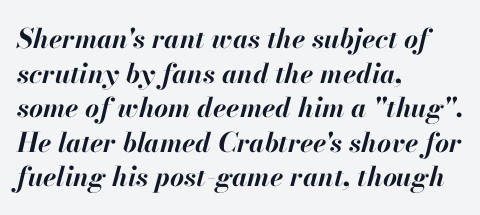
The image shows 27 px bold type, italic (leaning right); set left-aligned, normal line spacing (1.28x), normal letter spacing, not underlined.
